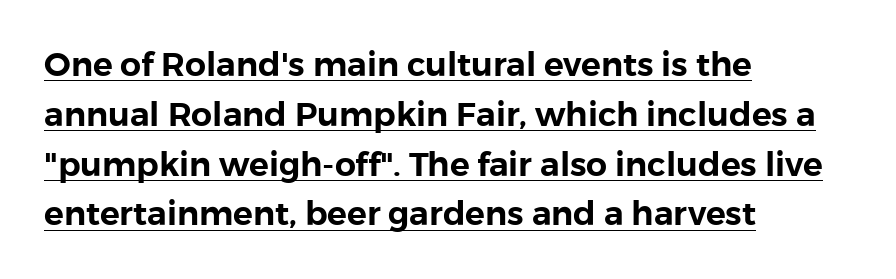
{"serif": "no", "italic": "no", "width": "normal", "stroke_contrast": "low", "x_height": "medium", "monospaced": "no", "underline": "yes", "align": "left", "line_spacing": "normal", "line_spacing_ratio": 1.51, "letter_spacing": "normal", "letter_spacing_em": 0.0, "glyph_px": 33}
